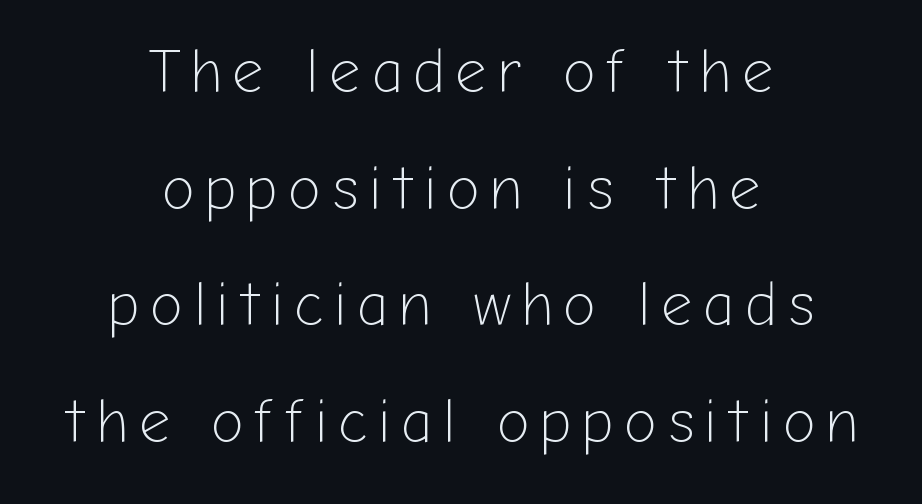
{"serif": "no", "italic": "no", "bold": "no", "weight": "light", "width": "normal", "stroke_contrast": "low", "x_height": "medium", "monospaced": "no", "underline": "no", "align": "center", "line_spacing": "loose", "line_spacing_ratio": 1.91, "glyph_px": 61}
